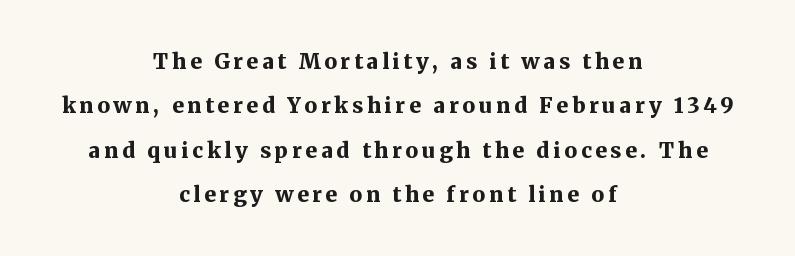
Q: Is the text bold? A: Yes.
Q: Is the text italic (slanted)? A: No, it is upright.
Q: Is the text underlined? A: No.
Q: How is the paragraph aligned? A: Centered.
Q: Is the spacing between lines tight, normal or loose? A: Loose.
